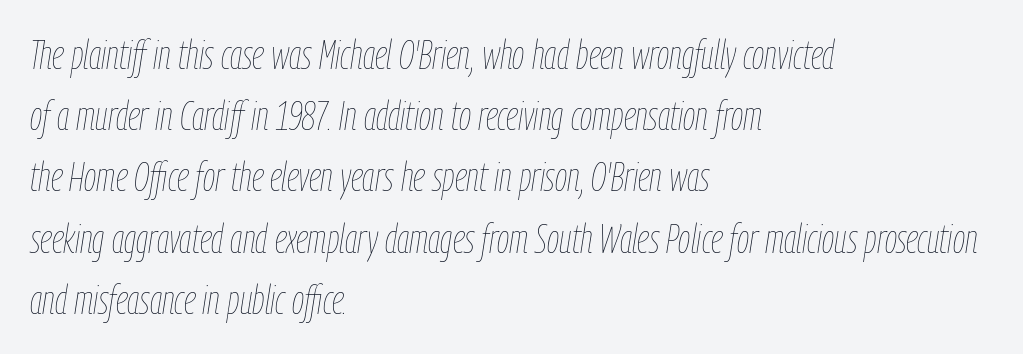
The image shows 40 px thin, condensed type, italic (leaning right); set left-aligned, normal line spacing (1.53x), normal letter spacing, not underlined; low stroke contrast and a medium x-height.
